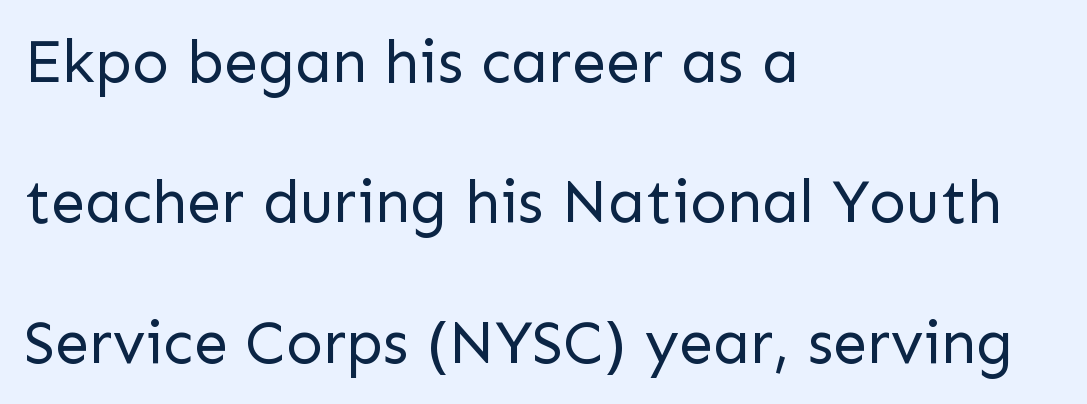
{"serif": "no", "italic": "no", "bold": "no", "weight": "regular", "width": "normal", "stroke_contrast": "low", "x_height": "medium", "monospaced": "no", "underline": "no", "align": "left", "line_spacing": "loose", "line_spacing_ratio": 2.3, "letter_spacing": "normal", "letter_spacing_em": 0.0, "glyph_px": 61}
